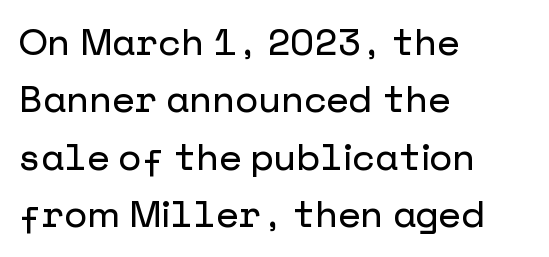
{"serif": "no", "italic": "no", "width": "normal", "stroke_contrast": "low", "x_height": "medium", "underline": "no", "align": "left", "line_spacing": "normal", "line_spacing_ratio": 1.55, "letter_spacing": "normal", "letter_spacing_em": 0.0, "glyph_px": 37}
